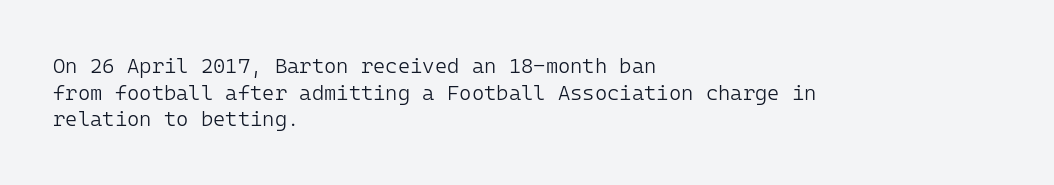
Summary of weight: not heavy and not bold. The vertical gap from one line to the next is medium. The type is set solid horizontally, with unmodified tracking. No italicization has been applied; the sample stays upright. The paragraph shown leans on its left margin. The gap between lines stays unmarked.
